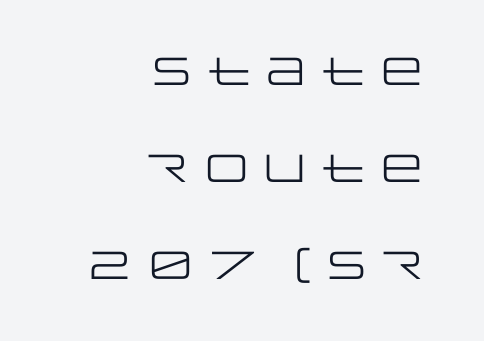
One glance says open: line gaps are wider than usual. Decoration check: the copy has no underline. This sample has the flowing, uneven cadence of proportional lettering. In terms of posture, this sample is upright. Leftover space on each line is placed entirely before the opening word. Nothing unusual about the tracking: characters are spaced as the font intends.
